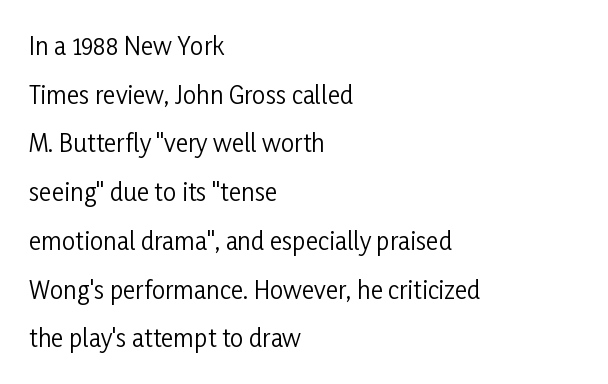
The image shows 24 px text type, upright; set left-aligned, loose line spacing (2.03x), normal letter spacing, not underlined.
